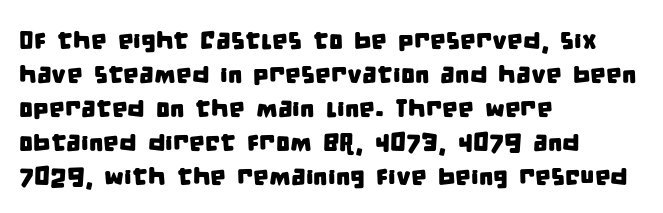
The image shows 25 px text type; set left-aligned, normal line spacing (1.36x), normal letter spacing, not underlined.
